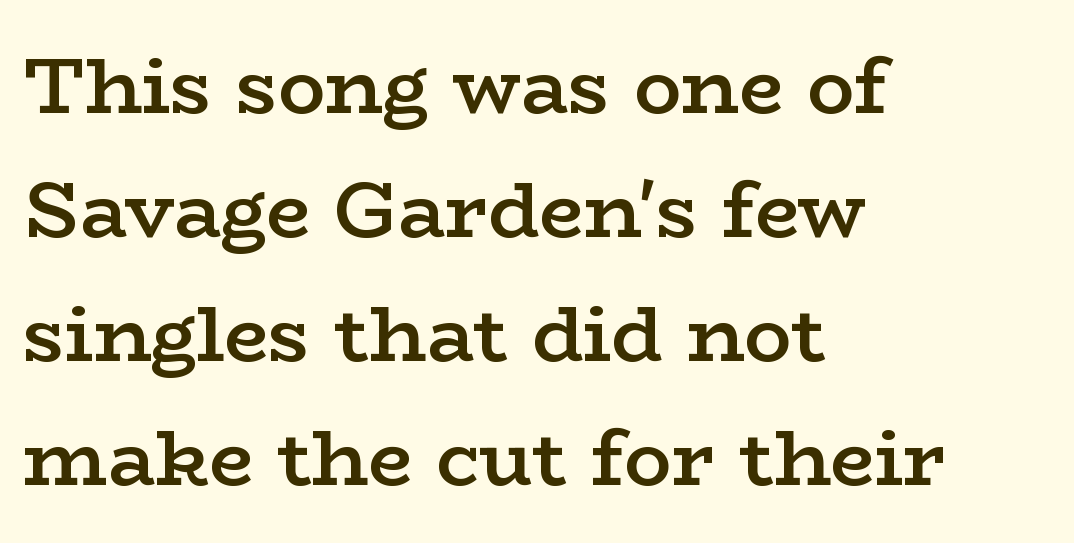
Q: Is the text bold? A: Semi-bold.
Q: Is the text italic (slanted)? A: No, it is upright.
Q: Is the typeface a serif or a sans-serif typeface? A: Serif.
Q: Is the text underlined? A: No.
Q: How is the paragraph aligned? A: Left-aligned.
Q: Is the spacing between letters normal or unusually wide? A: Normal.
Q: Is the spacing between lines tight, normal or loose? A: Normal.
Q: Width (condensed, normal, or wide)? A: Wide.
Q: Stroke contrast? A: Low.
Q: x-height? A: Medium.
Q: Monospaced? A: No.
